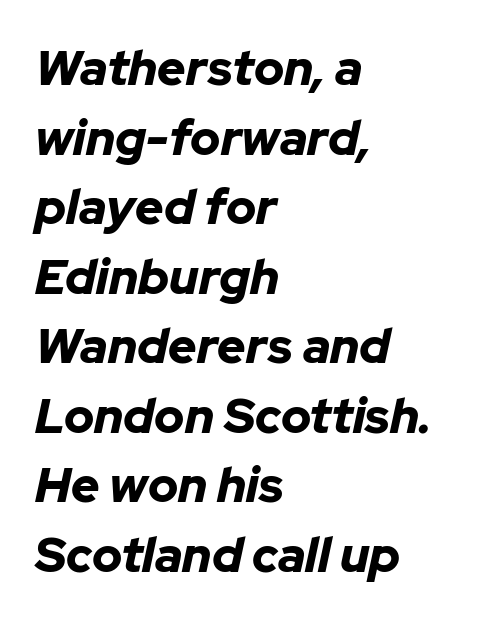
Strong, thick strokes mark this as bold type. Observe the ordinary spacing: letters are neighbours, not strangers. Would a proofreader flag this as italicized? Yes. Decoration check: the copy has no underline. The rendering uses a moderate line-height, typical for paragraphs. Think of a printed novel: that variable character pitch is what you see here.
